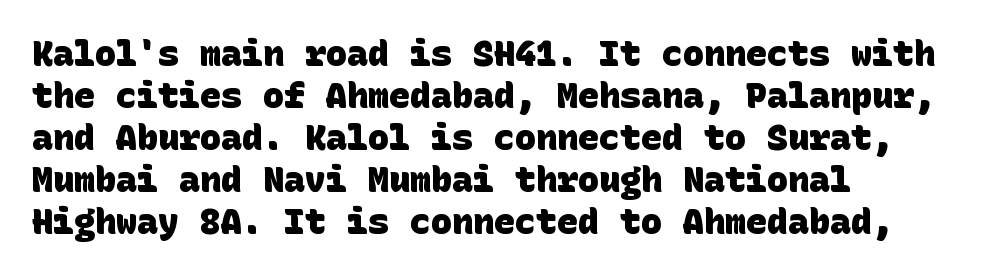
The image shows 35 px heavy sans-serif type; set left-aligned, line spacing 1.2x, normal letter spacing, not underlined; low stroke contrast and a large x-height.
